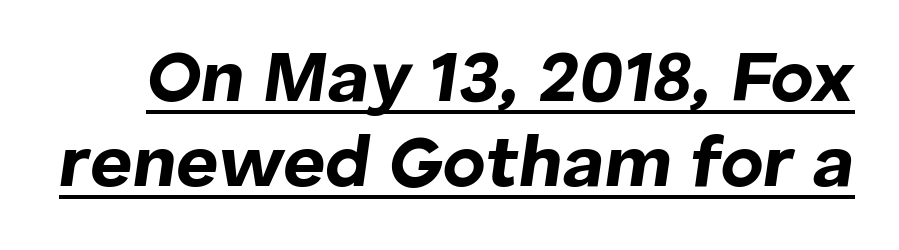
The image shows 73 px bold type, italic (leaning right); set line spacing 1.17x, normal letter spacing, underlined; low stroke contrast and a medium x-height.
